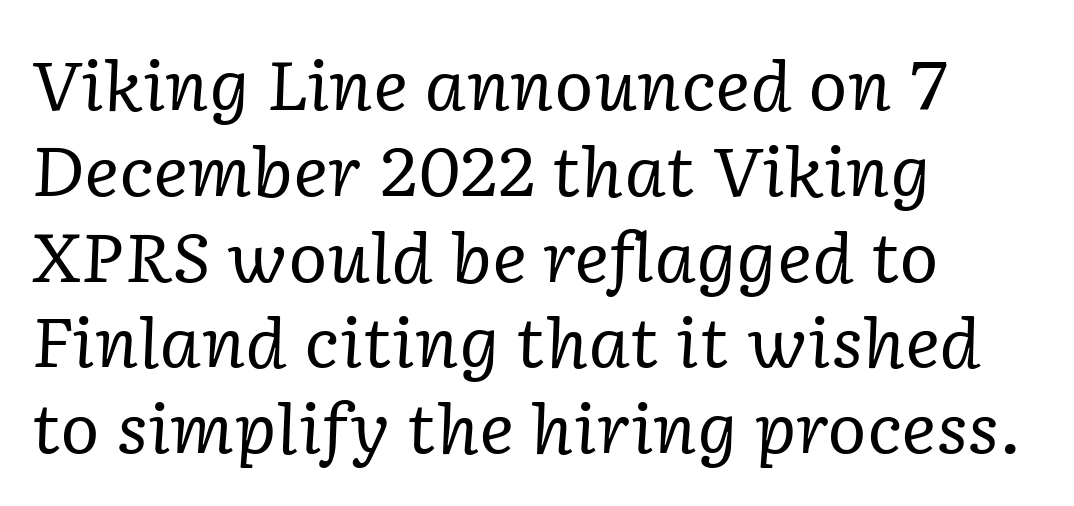
Q: Is the text bold? A: No.
Q: Is the text italic (slanted)? A: Yes, it leans right by about 2 degrees.
Q: Is the typeface a serif or a sans-serif typeface? A: Serif.
Q: Is the text underlined? A: No.
Q: How is the paragraph aligned? A: Left-aligned.
Q: Is the spacing between letters normal or unusually wide? A: Normal.
Q: Is the spacing between lines tight, normal or loose? A: Normal.
Q: Width (condensed, normal, or wide)? A: Normal.
Q: Stroke contrast? A: Low.
Q: x-height? A: Medium.
Q: Monospaced? A: No.
